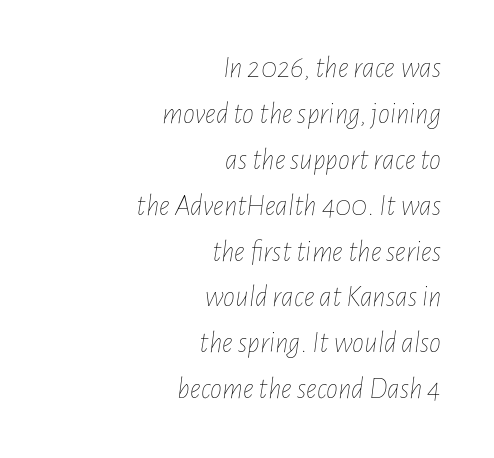
Q: Is the text bold? A: No.
Q: Is the text italic (slanted)? A: Yes, it leans right by about 7 degrees.
Q: Is the text underlined? A: No.
Q: How is the paragraph aligned? A: Right-aligned.
Q: Is the spacing between letters normal or unusually wide? A: Normal.
Q: Is the spacing between lines tight, normal or loose? A: Normal.
Q: Width (condensed, normal, or wide)? A: Condensed.
Q: Stroke contrast? A: Low.
Q: x-height? A: Medium.
Q: Monospaced? A: No.
